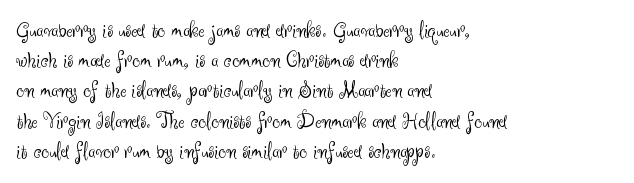
{"italic": "no", "bold": "no", "underline": "no", "align": "left", "line_spacing": "normal", "line_spacing_ratio": 1.26, "letter_spacing": "normal", "letter_spacing_em": 0.0, "glyph_px": 24}
